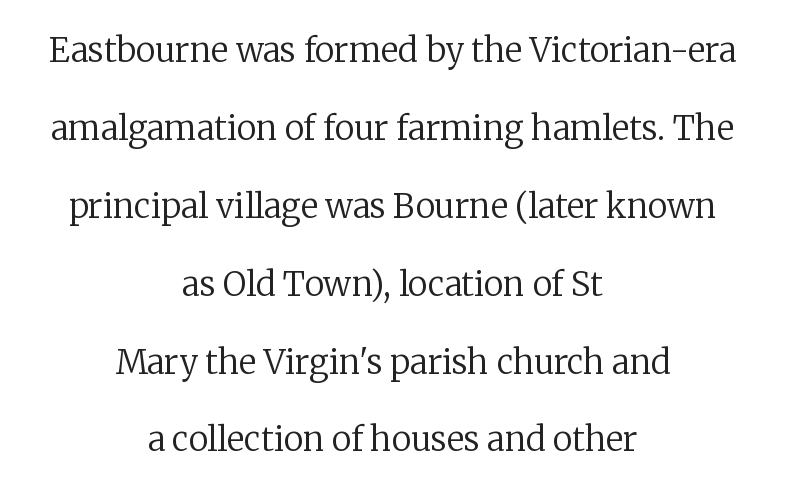
The image shows 33 px regular-weight serif type, upright; set centered, loose line spacing (2.36x), normal letter spacing, not underlined; low stroke contrast and a medium x-height.
